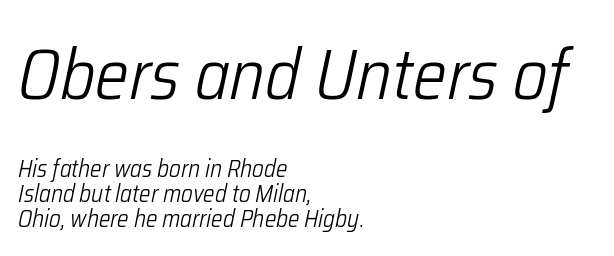
Nobody touched the tracking dial on this one. The passage shown leans; its letterforms are oblique. Descenders are the only things crossing below the line. Vertical spacing — tight. Compare the two chunks: the upper has the greater cap height. Does the copy run flush right? No — it runs flush left.
